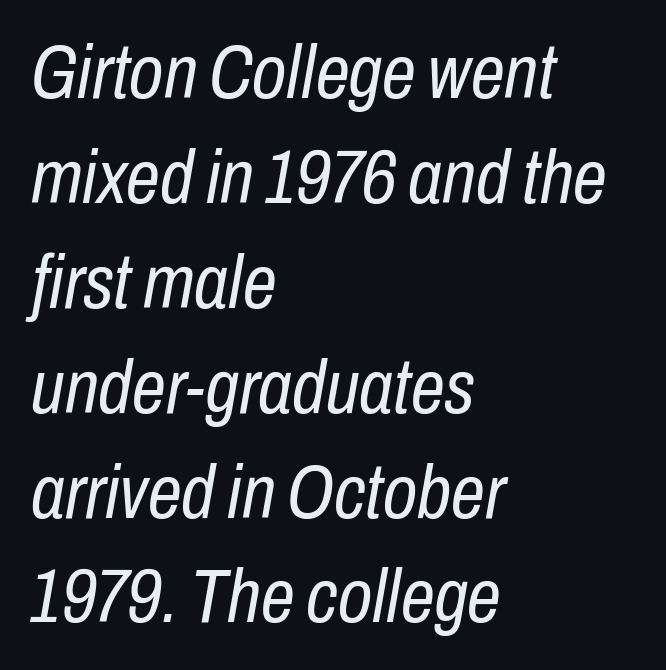
The image shows 76 px regular-weight, condensed type, italic (leaning right); set left-aligned, normal line spacing (1.38x), normal letter spacing, not underlined; low stroke contrast and a medium x-height.
